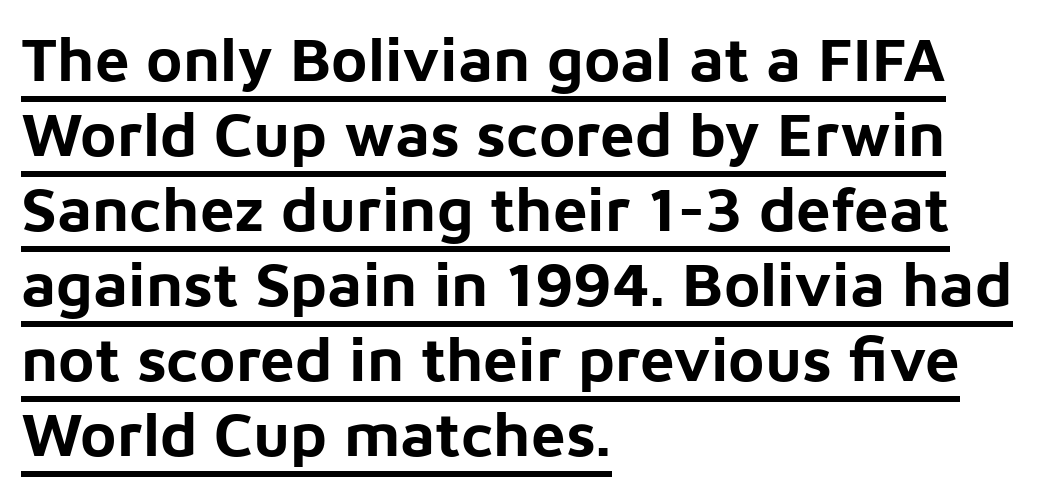
{"serif": "no", "italic": "no", "bold": "yes", "weight": "bold", "width": "normal", "stroke_contrast": "low", "x_height": "medium", "monospaced": "no", "underline": "yes", "align": "left", "line_spacing_ratio": 1.21, "letter_spacing": "normal", "letter_spacing_em": 0.0, "glyph_px": 62}
